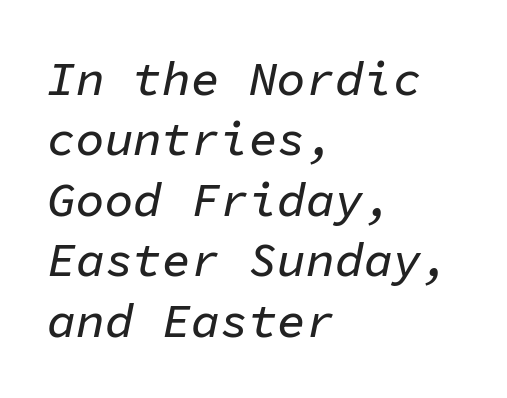
The image shows 48 px text type, italic (leaning right), monospaced; set left-aligned, normal line spacing (1.26x), normal letter spacing, not underlined; low stroke contrast and a medium x-height.
